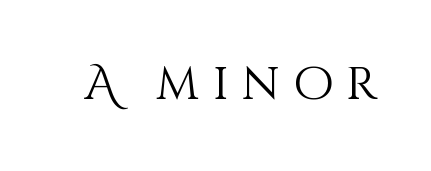
The image shows 46 px light type, upright; set unusually wide letter spacing (+0.29 em), not underlined; medium stroke contrast and a large x-height.
